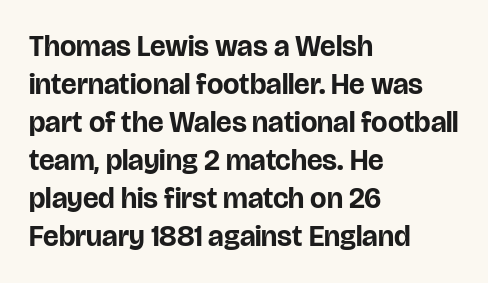
Q: Is the text bold? A: Yes.
Q: Is the text italic (slanted)? A: No, it is upright.
Q: Is the typeface a serif or a sans-serif typeface? A: Sans-serif.
Q: Is the text underlined? A: No.
Q: How is the paragraph aligned? A: Left-aligned.
Q: Is the spacing between letters normal or unusually wide? A: Normal.
Q: Is the spacing between lines tight, normal or loose? A: Normal.
Q: Width (condensed, normal, or wide)? A: Normal.
Q: Stroke contrast? A: Low.
Q: x-height? A: Large.
Q: Monospaced? A: No.
